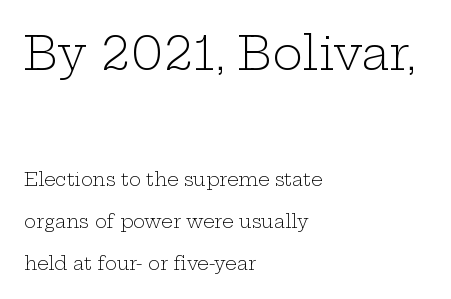
The image shows 46 px light, wide serif type, upright; set left-aligned, loose line spacing (2.33x), normal letter spacing, not underlined; the first (top) block is 2.56x larger; low stroke contrast and a medium x-height.
